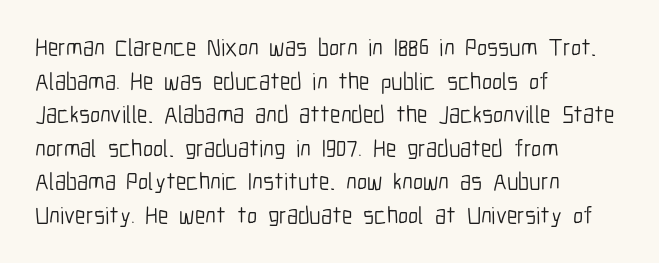
Does the copy run flush right? No — it runs flush left. Does extra space separate the letters? No, they use regular spacing. The letters look calm and open, with moderate or lighter stems. Beneath every word, the page is bare. Normally led — the rows are evenly, conventionally spaced.
